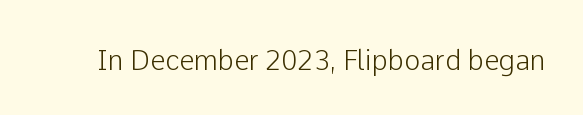
{"italic": "no", "underline": "no", "letter_spacing": "normal", "letter_spacing_em": 0.0, "glyph_px": 27}
